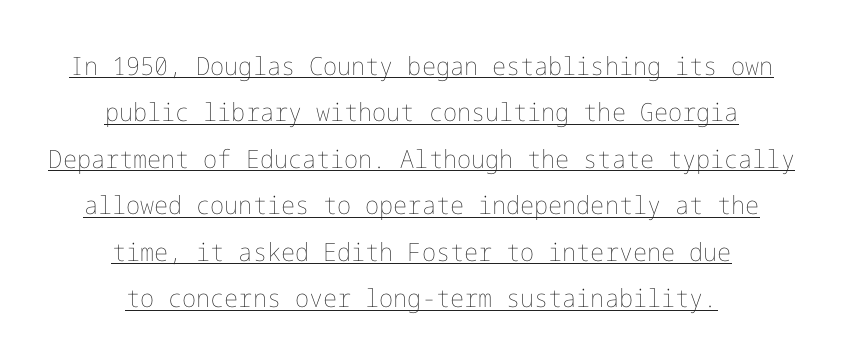
The image shows 25 px text type, upright; set centered, line spacing 1.86x, normal letter spacing, underlined.
